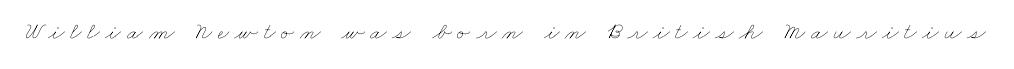
The image shows 24 px text type; set unusually wide letter spacing (+0.23 em), not underlined.
